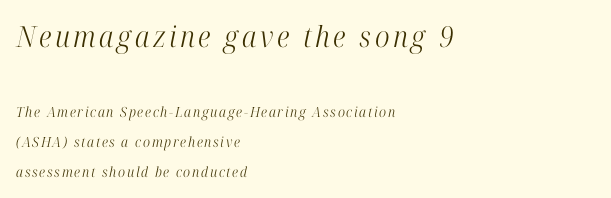
Q: Is the text bold? A: No.
Q: Is the text italic (slanted)? A: Yes, it leans right by about 12 degrees.
Q: Is the typeface a serif or a sans-serif typeface? A: Serif.
Q: Is the text underlined? A: No.
Q: How is the paragraph aligned? A: Left-aligned.
Q: Is the spacing between lines tight, normal or loose? A: Loose.
Q: Which block of text is set in a larger size, the first (top) or the second (bottom)? A: The first (top) one.
Q: Width (condensed, normal, or wide)? A: Condensed.
Q: Stroke contrast? A: High.
Q: x-height? A: Medium.
Q: Monospaced? A: No.
